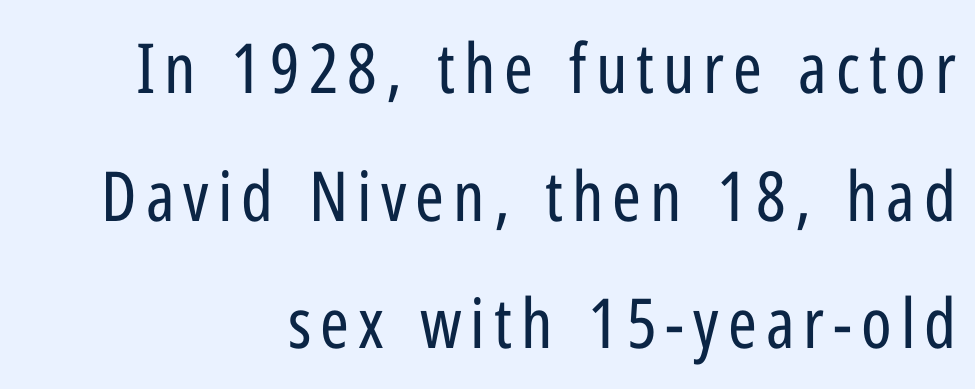
The image shows 69 px regular-weight, condensed sans-serif type, upright; set right-aligned, line spacing 1.85x, not underlined; low stroke contrast and a medium x-height.
